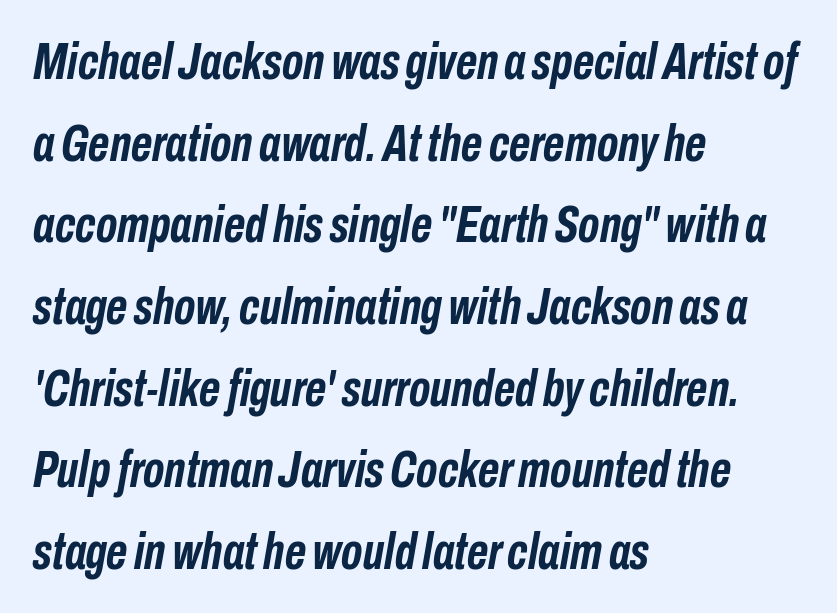
The image shows 52 px semibold, condensed type, italic (leaning right); set left-aligned, normal line spacing (1.57x), normal letter spacing, not underlined; low stroke contrast and a medium x-height.
